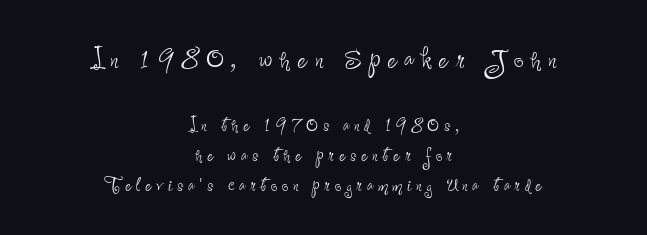
The vertical gap from one line to the next is medium. The font sits on the lighter half of the weight spectrum, regular included. The typeface chosen for these lines omits serifs. Descender tails drop into unmarked territory. Whoever set this made the first block the dominant, larger element.
